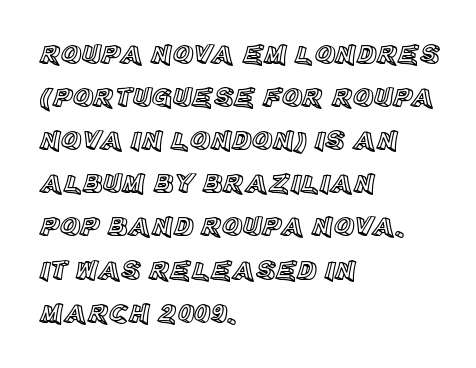
The image shows 28 px text type; set left-aligned, normal line spacing (1.54x), normal letter spacing, not underlined; a large x-height.
